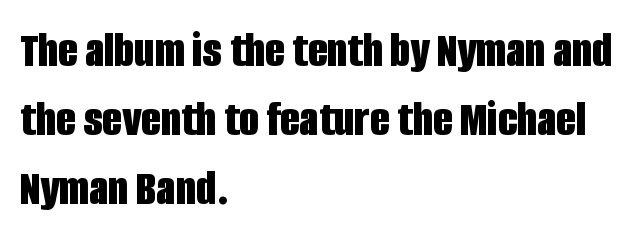
{"serif": "no", "italic": "no", "bold": "yes", "weight": "bold", "width": "condensed", "stroke_contrast": "low", "x_height": "large", "monospaced": "no", "underline": "no", "align": "left", "line_spacing": "normal", "line_spacing_ratio": 1.35, "letter_spacing": "normal", "letter_spacing_em": 0.0, "glyph_px": 51}
